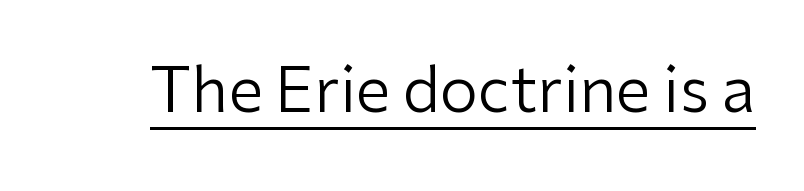
{"serif": "no", "italic": "no", "bold": "no", "weight": "regular", "width": "normal", "stroke_contrast": "low", "x_height": "medium", "monospaced": "no", "underline": "yes", "letter_spacing": "normal", "letter_spacing_em": 0.0, "glyph_px": 62}
